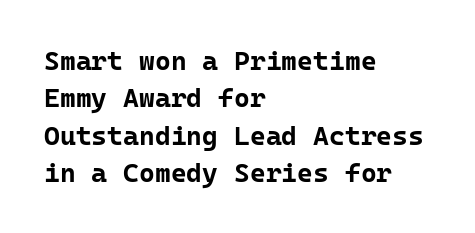
The image shows 27 px bold type, upright; set left-aligned, normal line spacing (1.38x), normal letter spacing, not underlined.
